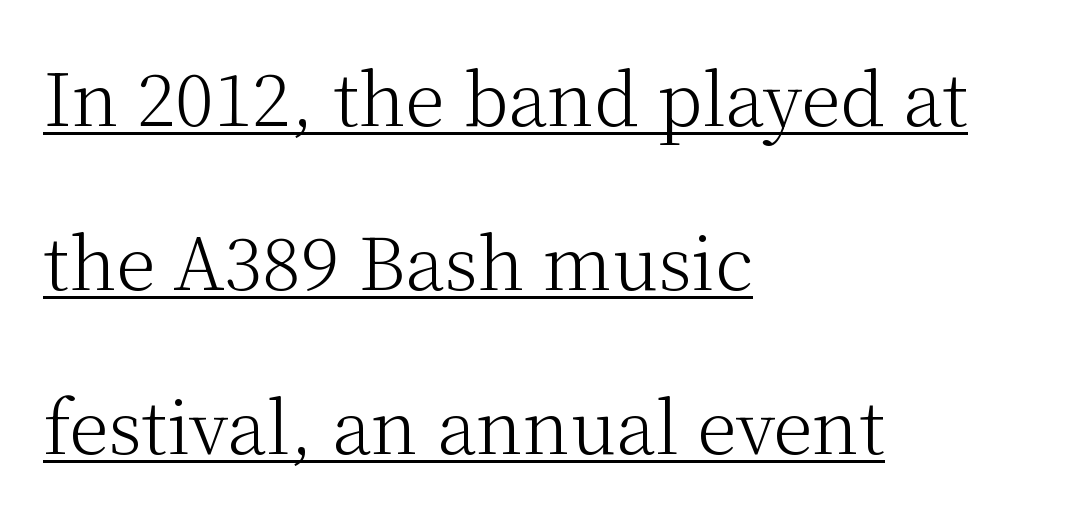
The face used here is proportionally spaced, like ordinary book or web type. Tracking here is standard; glyphs follow each other at the usual distance. Weight: in the light-to-regular range. The type family on display is of the serif kind. All the whitespace from short lines collects on the right.
